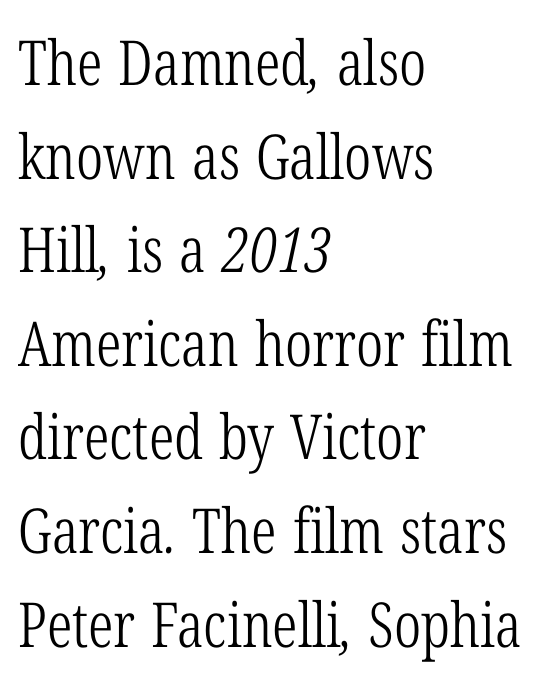
Q: Is the text bold? A: No.
Q: Is the typeface a serif or a sans-serif typeface? A: Serif.
Q: Is the text underlined? A: No.
Q: How is the paragraph aligned? A: Left-aligned.
Q: Is the spacing between letters normal or unusually wide? A: Normal.
Q: Is the spacing between lines tight, normal or loose? A: Normal.
Q: Width (condensed, normal, or wide)? A: Condensed.
Q: Stroke contrast? A: Low.
Q: x-height? A: Medium.
Q: Monospaced? A: No.
